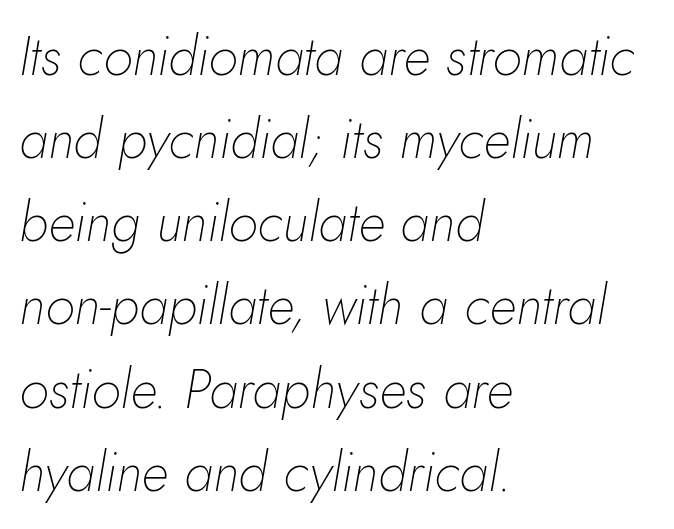
{"italic": "yes", "lean": "right", "slant_degrees": 10, "bold": "no", "weight": "thin", "width": "normal", "stroke_contrast": "low", "x_height": "small", "monospaced": "no", "underline": "no", "align": "left", "line_spacing": "normal", "line_spacing_ratio": 1.54, "letter_spacing": "normal", "letter_spacing_em": 0.0, "glyph_px": 54}
